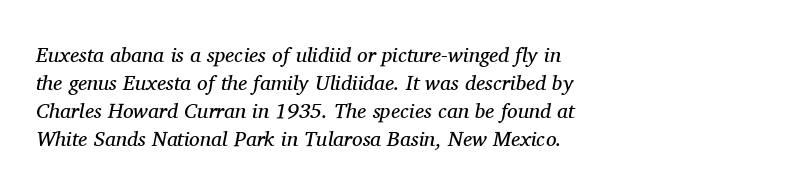
Short note: letters normally spaced. The typeface has the unassuming heft of standard copy or less. Left-aligned paragraph, ragged on the right. The rows are spaced the way most documents space them. This sample uses an oblique cut, with every glyph tilted off the vertical. The gap between lines stays unmarked.
